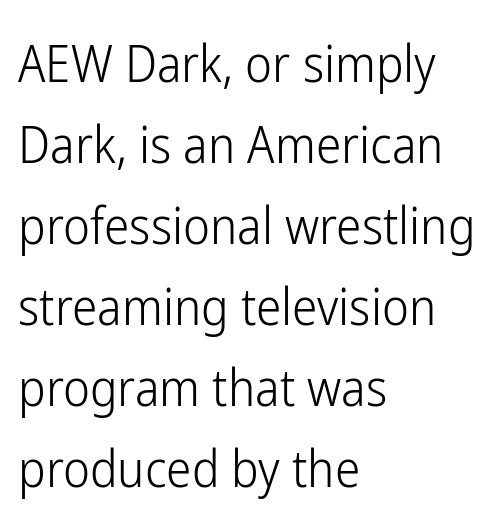
Q: Is the text bold? A: No.
Q: Is the text italic (slanted)? A: No, it is upright.
Q: Is the typeface a serif or a sans-serif typeface? A: Sans-serif.
Q: Is the text underlined? A: No.
Q: How is the paragraph aligned? A: Left-aligned.
Q: Is the spacing between letters normal or unusually wide? A: Normal.
Q: Is the spacing between lines tight, normal or loose? A: Normal.
Q: Width (condensed, normal, or wide)? A: Condensed.
Q: Stroke contrast? A: Low.
Q: x-height? A: Medium.
Q: Monospaced? A: No.
